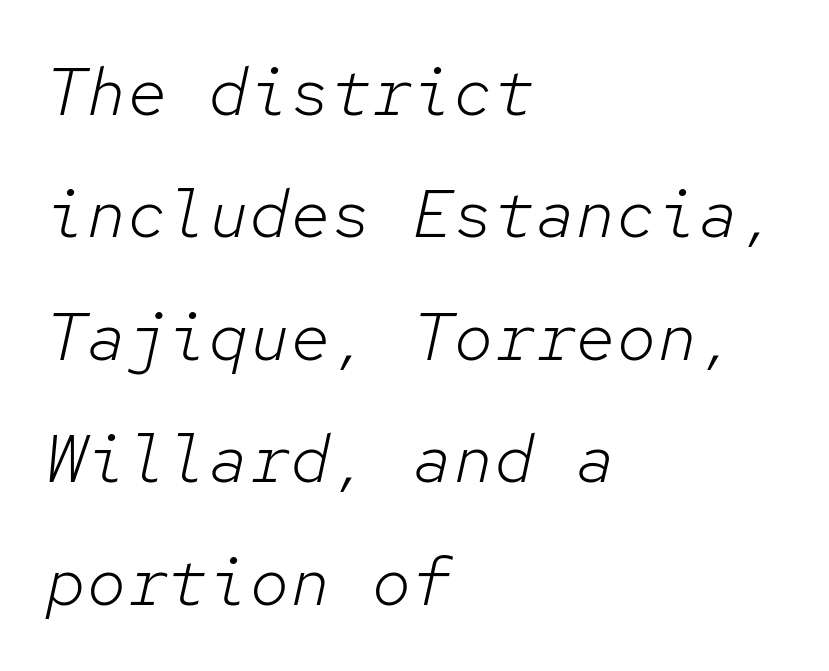
Q: Is the text bold? A: No.
Q: Is the text italic (slanted)? A: Yes, it leans right by about 12 degrees.
Q: Is the text underlined? A: No.
Q: How is the paragraph aligned? A: Left-aligned.
Q: Is the spacing between letters normal or unusually wide? A: Normal.
Q: Width (condensed, normal, or wide)? A: Normal.
Q: Stroke contrast? A: Low.
Q: x-height? A: Medium.
Q: Monospaced? A: Yes.
